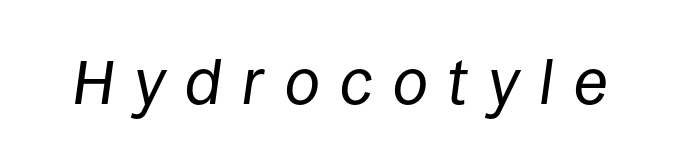
Q: Is the text bold? A: No.
Q: Is the text italic (slanted)? A: Yes, it leans right by about 8 degrees.
Q: Is the text underlined? A: No.
Q: Is the spacing between letters normal or unusually wide? A: Unusually wide.
Q: Width (condensed, normal, or wide)? A: Normal.
Q: Stroke contrast? A: Low.
Q: x-height? A: Large.
Q: Monospaced? A: No.
